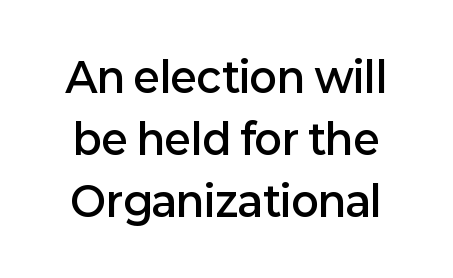
The passage shown is typed in a proportional face where columns would drift. Descenders are the only things crossing below the line. Line spacing here is normal. Vertical strokes here are truly vertical.
